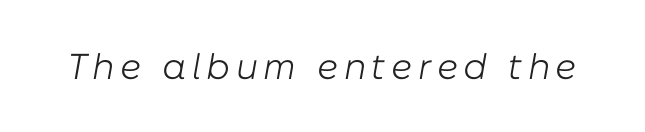
Q: Is the text bold? A: No.
Q: Is the text italic (slanted)? A: Yes, it leans right by about 10 degrees.
Q: Is the text underlined? A: No.
Q: Width (condensed, normal, or wide)? A: Normal.
Q: Stroke contrast? A: Low.
Q: x-height? A: Medium.
Q: Monospaced? A: No.
